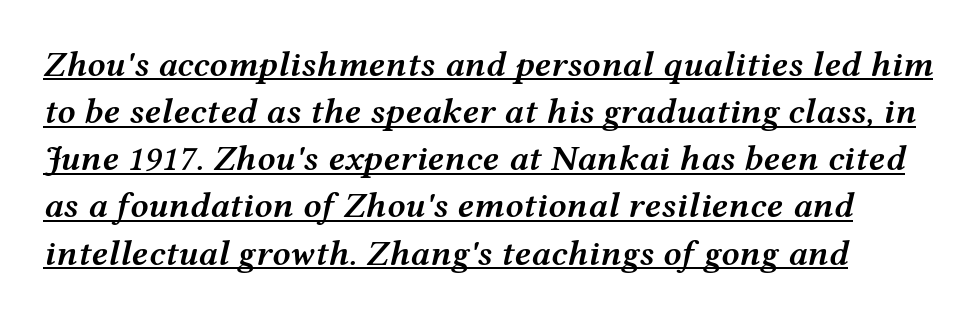
Q: Is the text bold? A: Semi-bold.
Q: Is the text italic (slanted)? A: Yes, it leans right by about 12 degrees.
Q: Is the text underlined? A: Yes.
Q: Is the spacing between letters normal or unusually wide? A: Normal.
Q: Is the spacing between lines tight, normal or loose? A: Normal.
Q: Width (condensed, normal, or wide)? A: Wide.
Q: Stroke contrast? A: Medium.
Q: x-height? A: Medium.
Q: Monospaced? A: No.
